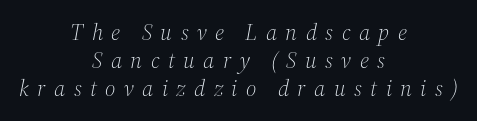
A typesetter would call this heavily tracked-out type. A typesetter would mark this as italic. Stems and bowls with no extra thickness — not bold. The area under the type is left untouched. These lines stack symmetrically, like a column narrowing and widening about its center.
